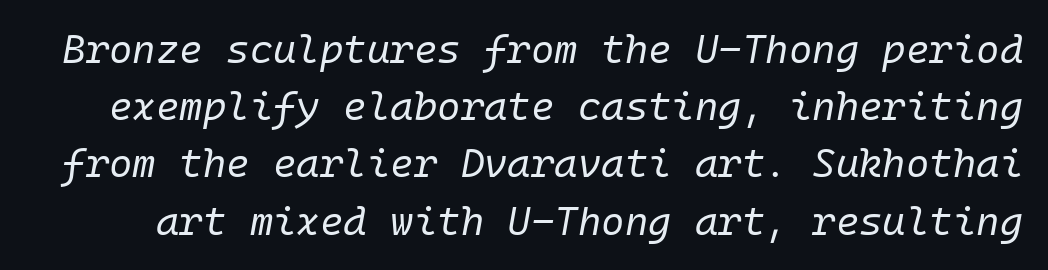
Stroke thickness stays within the range of a standard reading face or lighter. The line-height multiplier appears to be the usual default. The passage shown is not underscored anywhere. No extra tracking has been applied to these lines. Would a proofreader flag this as italicized? Yes. The face used here is monospaced, like something from a code editor.
